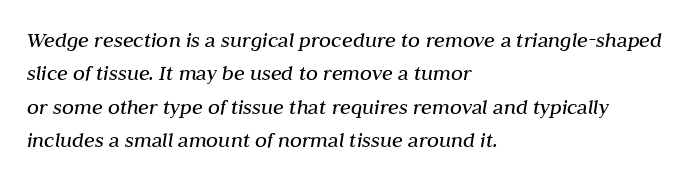
{"italic": "yes", "lean": "right", "slant_degrees": 10, "bold": "no", "underline": "no", "align": "left", "line_spacing": "normal", "line_spacing_ratio": 1.52, "letter_spacing": "normal", "letter_spacing_em": 0.0, "glyph_px": 22}
